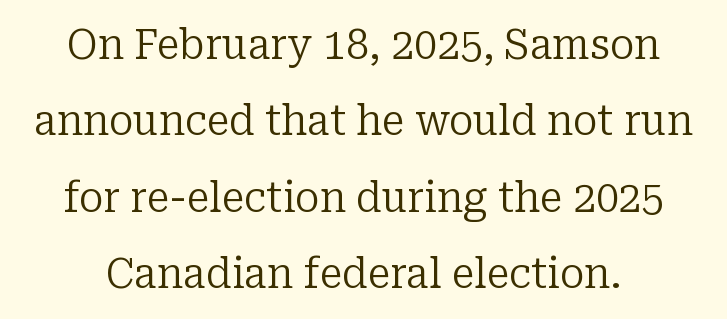
The weight would be labelled regular, book, light, or lighter still. Italic? Not at all — the glyphs are vertical. Plain, unruled lines of type. A serif font was chosen for this passage. Nobody touched the tracking dial on this one.
